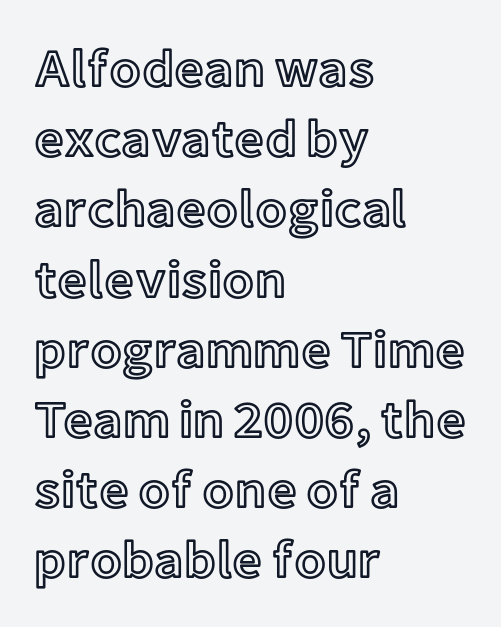
The image shows 52 px text type, upright; set left-aligned, normal line spacing (1.35x), normal letter spacing, not underlined; a medium x-height.
